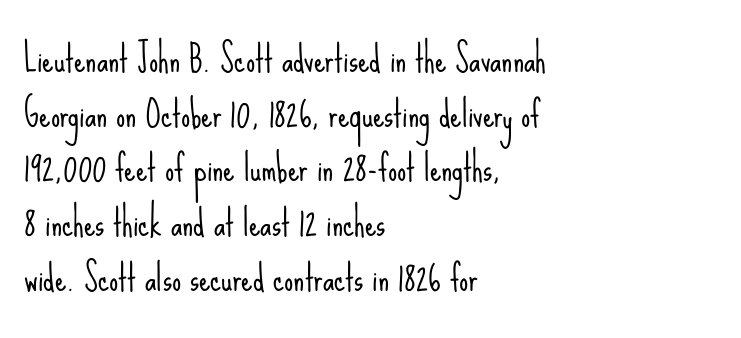
{"serif": "no", "italic": "no", "bold": "no", "weight": "light", "width": "condensed", "stroke_contrast": "low", "x_height": "small", "monospaced": "no", "underline": "no", "align": "left", "line_spacing": "normal", "line_spacing_ratio": 1.52, "letter_spacing": "normal", "letter_spacing_em": 0.0, "glyph_px": 36}
